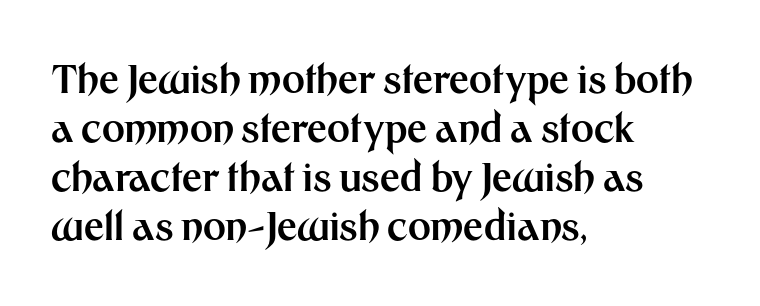
Q: Is the text bold? A: Yes.
Q: Is the text italic (slanted)? A: No, it is upright.
Q: Is the typeface a serif or a sans-serif typeface? A: Sans-serif.
Q: Is the text underlined? A: No.
Q: How is the paragraph aligned? A: Left-aligned.
Q: Is the spacing between letters normal or unusually wide? A: Normal.
Q: Is the spacing between lines tight, normal or loose? A: Normal.
Q: Width (condensed, normal, or wide)? A: Normal.
Q: Stroke contrast? A: Medium.
Q: x-height? A: Medium.
Q: Monospaced? A: No.
